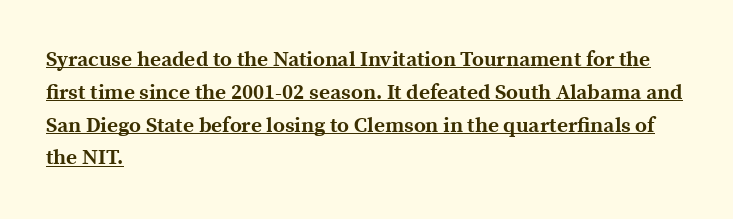
{"italic": "no", "bold": "yes", "underline": "yes", "align": "left", "line_spacing": "normal", "line_spacing_ratio": 1.56, "letter_spacing": "normal", "letter_spacing_em": 0.0, "glyph_px": 21}
